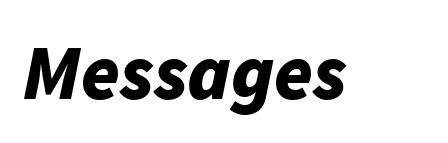
{"italic": "yes", "lean": "right", "slant_degrees": 11, "bold": "yes", "weight": "bold", "width": "normal", "stroke_contrast": "low", "x_height": "medium", "monospaced": "no", "underline": "no", "letter_spacing": "normal", "letter_spacing_em": 0.0, "glyph_px": 78}
